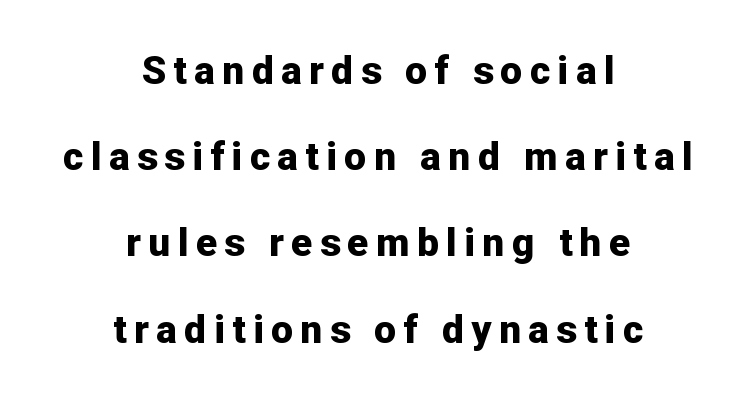
Q: Is the text bold? A: Yes.
Q: Is the text italic (slanted)? A: No, it is upright.
Q: Is the typeface a serif or a sans-serif typeface? A: Sans-serif.
Q: Is the text underlined? A: No.
Q: How is the paragraph aligned? A: Centered.
Q: Is the spacing between lines tight, normal or loose? A: Loose.
Q: Width (condensed, normal, or wide)? A: Normal.
Q: Stroke contrast? A: Low.
Q: x-height? A: Medium.
Q: Monospaced? A: No.
